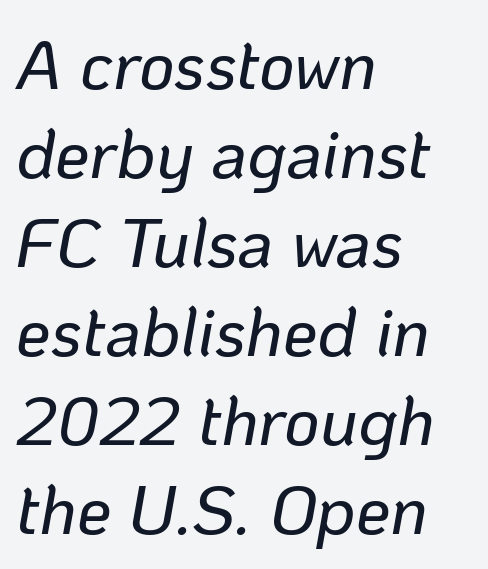
Q: Is the text italic (slanted)? A: Yes, it leans right by about 10 degrees.
Q: Is the text underlined? A: No.
Q: How is the paragraph aligned? A: Left-aligned.
Q: Is the spacing between letters normal or unusually wide? A: Normal.
Q: Is the spacing between lines tight, normal or loose? A: Normal.
Q: Width (condensed, normal, or wide)? A: Normal.
Q: Stroke contrast? A: Low.
Q: x-height? A: Medium.
Q: Monospaced? A: No.
